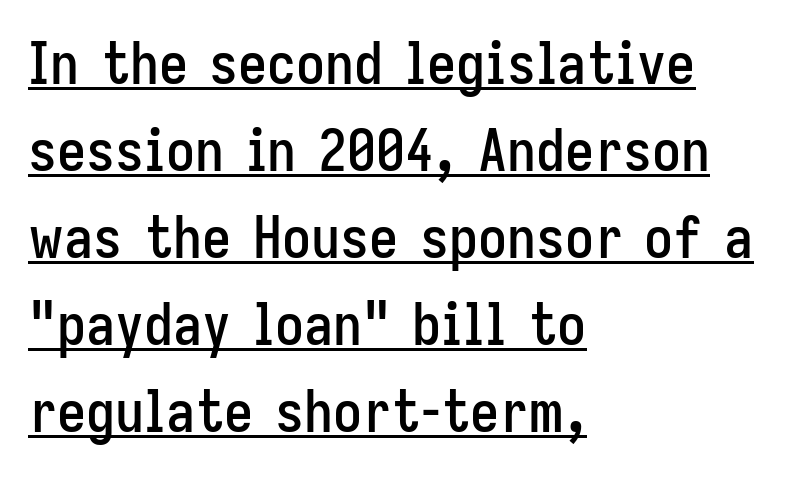
Vertical spacing — default. Caption: lettering with a line underneath. Tall strokes in this sample are plumb rather than angled. Which margin do the lines hug? The left one — the right edge is uneven. Here the designer chose a conventional face with non-uniform glyph widths.
